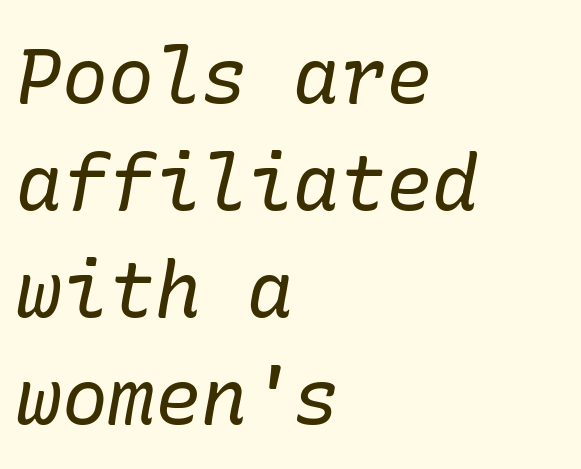
Q: Is the text bold? A: No.
Q: Is the text italic (slanted)? A: Yes, it leans right by about 10 degrees.
Q: Is the typeface a serif or a sans-serif typeface? A: Sans-serif.
Q: Is the text underlined? A: No.
Q: How is the paragraph aligned? A: Left-aligned.
Q: Is the spacing between letters normal or unusually wide? A: Normal.
Q: Is the spacing between lines tight, normal or loose? A: Normal.
Q: Width (condensed, normal, or wide)? A: Normal.
Q: Stroke contrast? A: Low.
Q: x-height? A: Medium.
